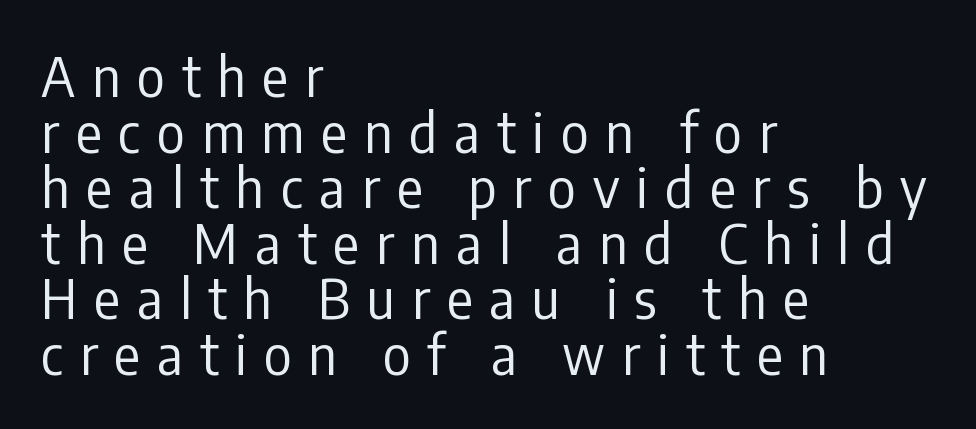
Each letter's strokes conclude bluntly, with no projecting serifs. Substantial extra tracking has been applied to these lines. Here the designer chose a conventional face with non-uniform glyph widths. Layout note: lines flush left.
